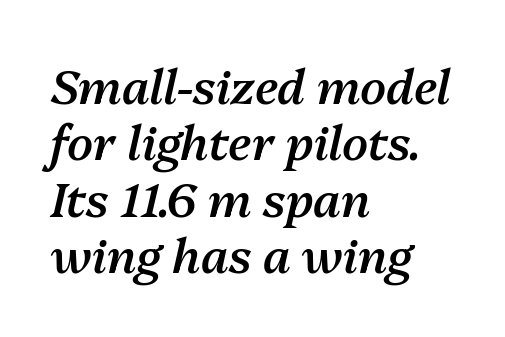
The image shows 47 px semibold type, italic (leaning right); set left-aligned, line spacing 1.2x, normal letter spacing, not underlined; medium stroke contrast and a medium x-height.
